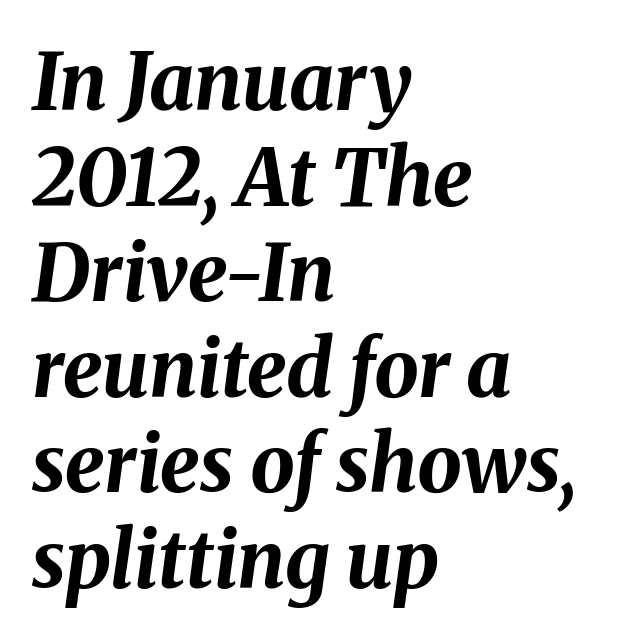
Has an underline been added? It has not. No extra tracking has been applied to these lines. Here the designer chose a conventional face with non-uniform glyph widths. Strokes here are thick enough to call this a true bold. Italic: yes, the glyphs are oblique. Alignment: flush left.
